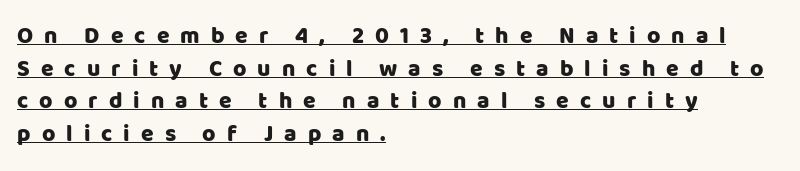
The image shows 23 px text type, upright; set left-aligned, normal line spacing (1.42x), unusually wide letter spacing (+0.48 em), underlined.
